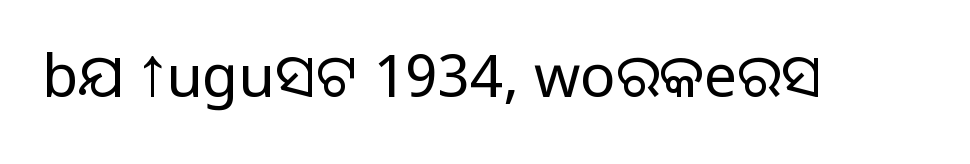
The image shows 59 px regular-weight sans-serif type, upright; set normal letter spacing, not underlined; low stroke contrast and a large x-height.
